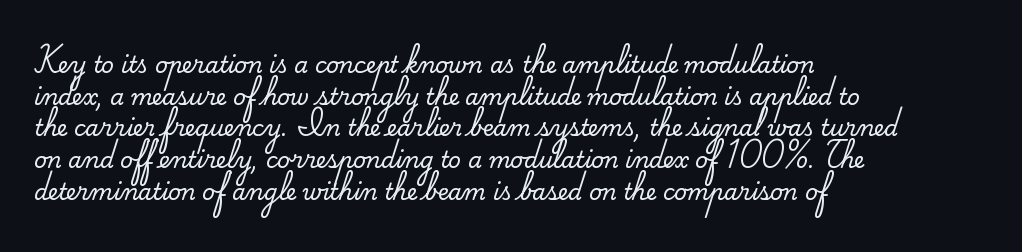
{"underline": "no", "align": "left", "line_spacing": "normal", "line_spacing_ratio": 1.44, "letter_spacing": "normal", "letter_spacing_em": 0.0, "glyph_px": 22}
